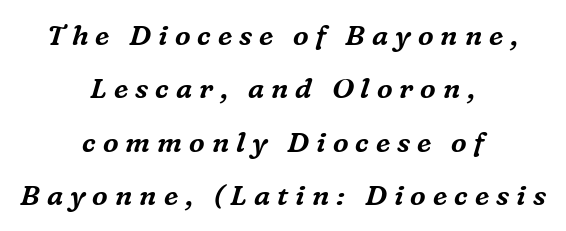
The image shows 28 px serif type, italic (leaning right); set centered, loose line spacing (1.91x), unusually wide letter spacing (+0.25 em), not underlined; medium stroke contrast and a medium x-height.
